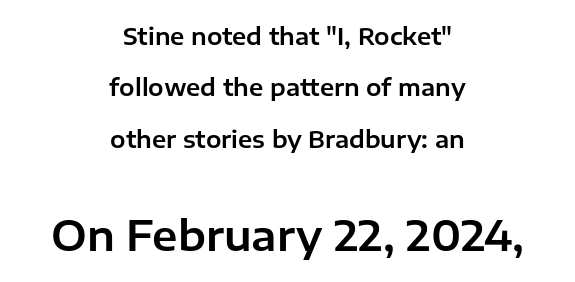
The image shows 41 px sans-serif type, upright; set centered, loose line spacing (2.23x), normal letter spacing, not underlined; the second (bottom) block is 1.78x larger; low stroke contrast and a medium x-height.
